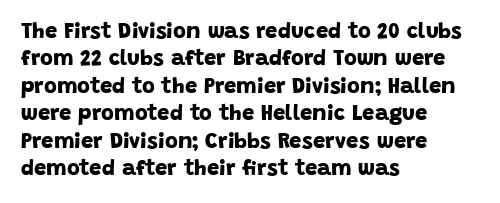
The lines sit at an ordinary, default distance from one another. Has an underline been added? It has not. As a designer I'd log this as weight 700, bold. Reading down the block, your eye returns to a fixed left position each line. Nobody touched the tracking dial on this one.
